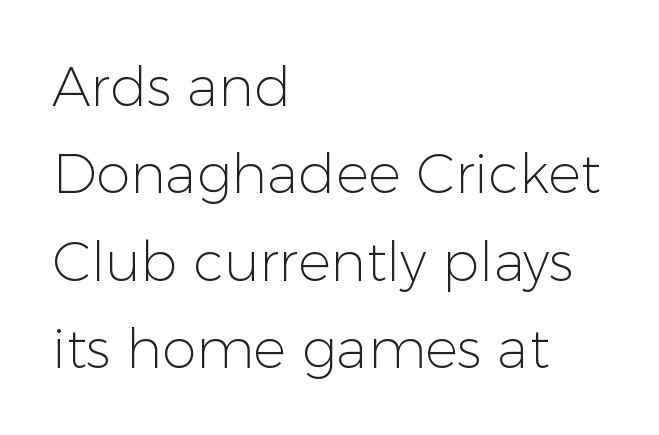
{"serif": "no", "italic": "no", "bold": "no", "weight": "light", "width": "normal", "stroke_contrast": "low", "x_height": "medium", "monospaced": "no", "underline": "no", "align": "left", "line_spacing": "normal", "line_spacing_ratio": 1.59, "letter_spacing": "normal", "letter_spacing_em": 0.0, "glyph_px": 55}
